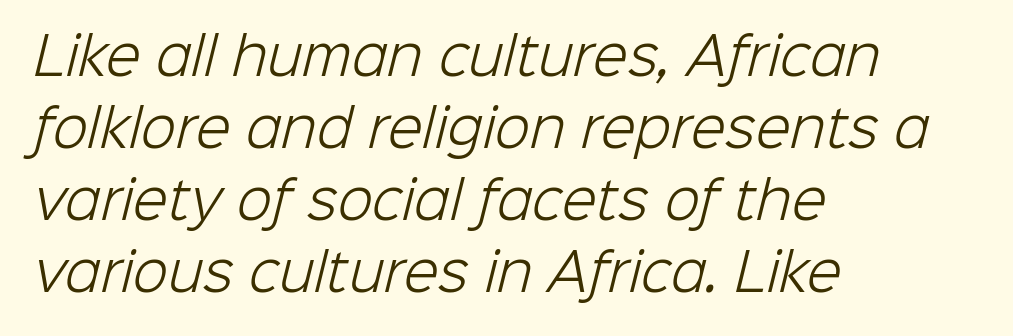
Q: Is the text bold? A: No.
Q: Is the typeface a serif or a sans-serif typeface? A: Sans-serif.
Q: Is the text underlined? A: No.
Q: How is the paragraph aligned? A: Left-aligned.
Q: Is the spacing between letters normal or unusually wide? A: Normal.
Q: Is the spacing between lines tight, normal or loose? A: Normal.
Q: Width (condensed, normal, or wide)? A: Normal.
Q: Stroke contrast? A: Low.
Q: x-height? A: Medium.
Q: Monospaced? A: No.
